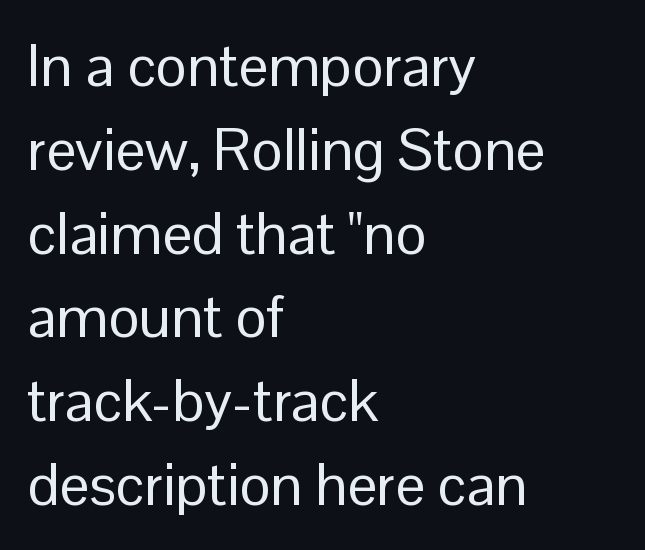
{"serif": "no", "italic": "no", "bold": "no", "weight": "regular", "width": "normal", "stroke_contrast": "low", "x_height": "medium", "monospaced": "no", "underline": "no", "align": "left", "line_spacing": "normal", "line_spacing_ratio": 1.42, "letter_spacing": "normal", "letter_spacing_em": 0.0, "glyph_px": 59}
